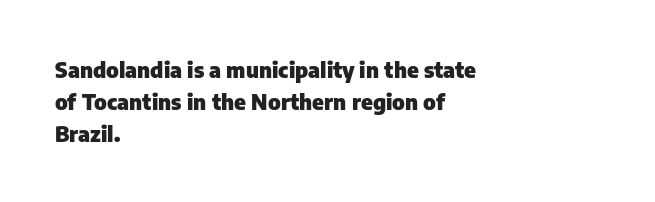
Q: Is the text bold? A: Yes.
Q: Is the text italic (slanted)? A: No, it is upright.
Q: Is the text underlined? A: No.
Q: How is the paragraph aligned? A: Left-aligned.
Q: Is the spacing between letters normal or unusually wide? A: Normal.
Q: Is the spacing between lines tight, normal or loose? A: Normal.
